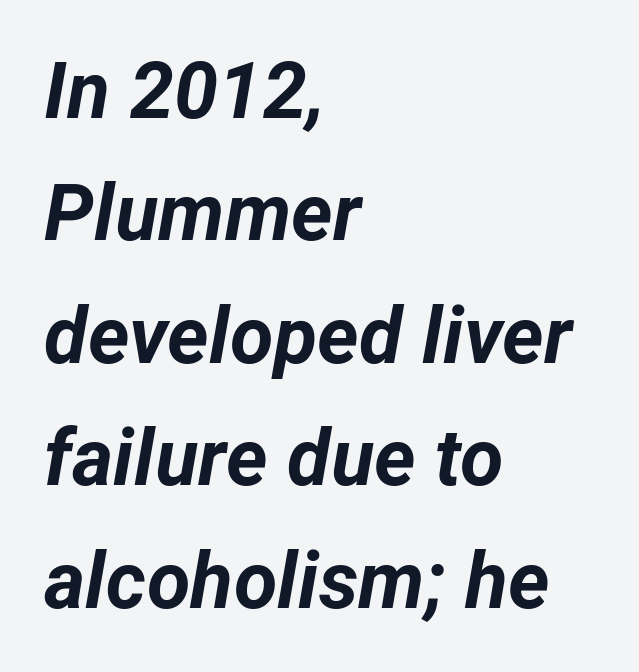
The block of text has a typical density, with ordinary space between rows. Do the characters align in a grid? No, the font is proportional. Weight check: bold — yes, fully. Bare-footed words on every line. Tall strokes in this sample are angled rather than plumb.
